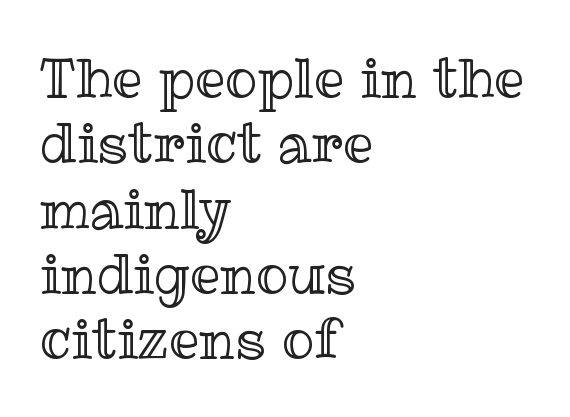
The image shows 54 px text type, upright; set left-aligned, line spacing 1.21x, normal letter spacing, not underlined; a medium x-height.
